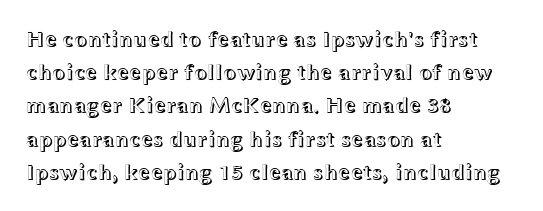
These lines keep a tight, regular rhythm from letter to letter. Vertical spacing — default. No word sits above an underline. The setting favours the left margin, as ordinary paragraphs usually do. The font's upright variant was chosen for this text.
